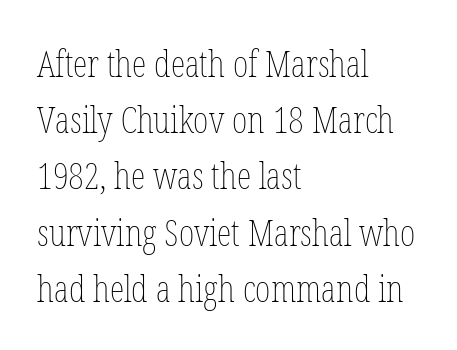
The image shows 37 px thin, condensed type, upright; set left-aligned, normal line spacing (1.52x), normal letter spacing, not underlined; low stroke contrast and a medium x-height.
